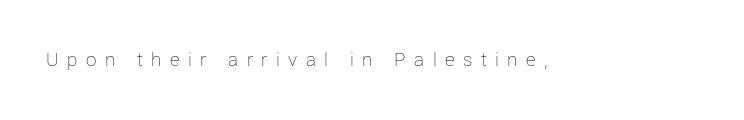
{"italic": "no", "bold": "no", "underline": "no", "letter_spacing": "wide", "letter_spacing_em": 0.4, "glyph_px": 21}
